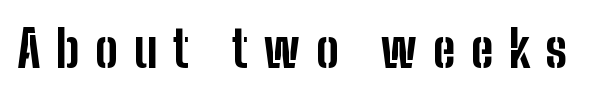
Q: Is the text bold? A: Yes.
Q: Is the text italic (slanted)? A: No, it is upright.
Q: Is the typeface a serif or a sans-serif typeface? A: Sans-serif.
Q: Is the text underlined? A: No.
Q: Is the spacing between letters normal or unusually wide? A: Unusually wide.
Q: Width (condensed, normal, or wide)? A: Condensed.
Q: Stroke contrast? A: Low.
Q: x-height? A: Medium.
Q: Monospaced? A: No.
